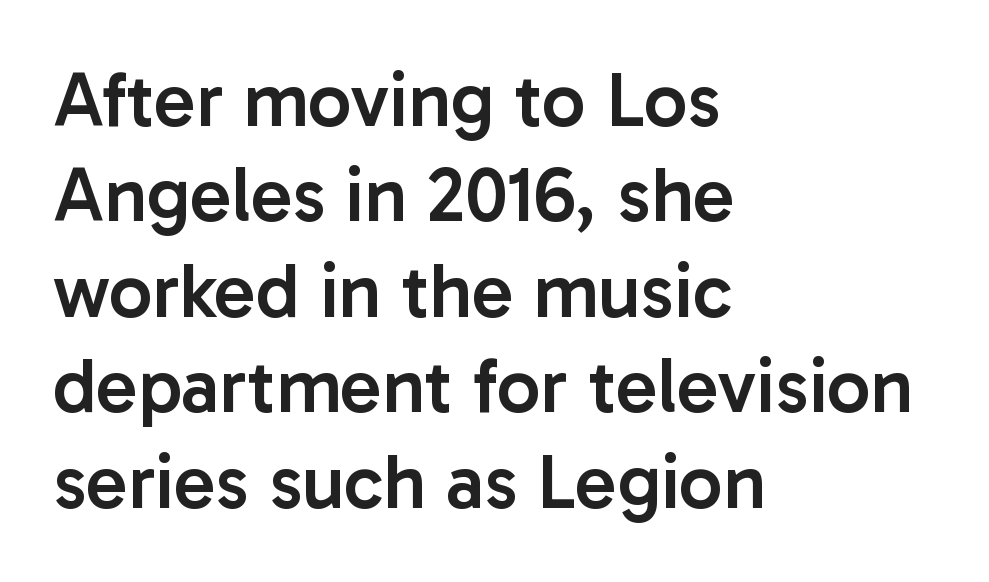
The image shows 77 px semibold sans-serif type, upright; set left-aligned, line spacing 1.24x, normal letter spacing, not underlined; low stroke contrast and a medium x-height.
